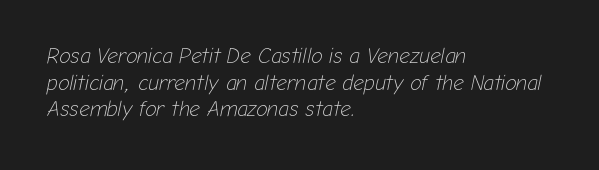
The passage is arranged the way most books set body copy — flush left. The glyphs are unaccompanied by any horizontal stroke below them. You can tell it's italic because the verticals aren't actually vertical. Honestly, the letter spacing is just normal — you wouldn't notice it.
